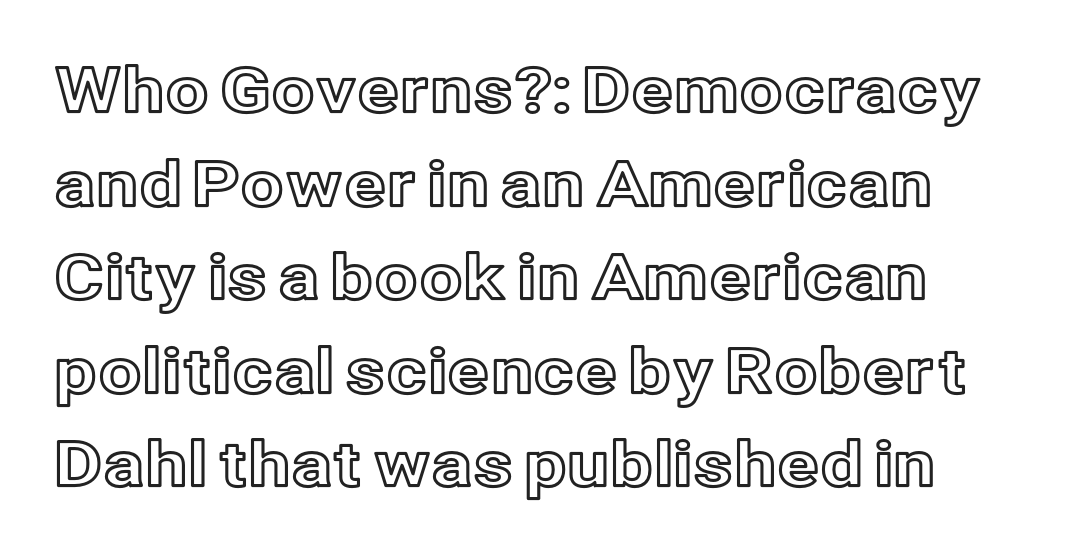
{"italic": "no", "width": "normal", "x_height": "medium", "monospaced": "no", "underline": "no", "line_spacing": "normal", "line_spacing_ratio": 1.51, "letter_spacing": "normal", "letter_spacing_em": 0.0, "glyph_px": 62}
